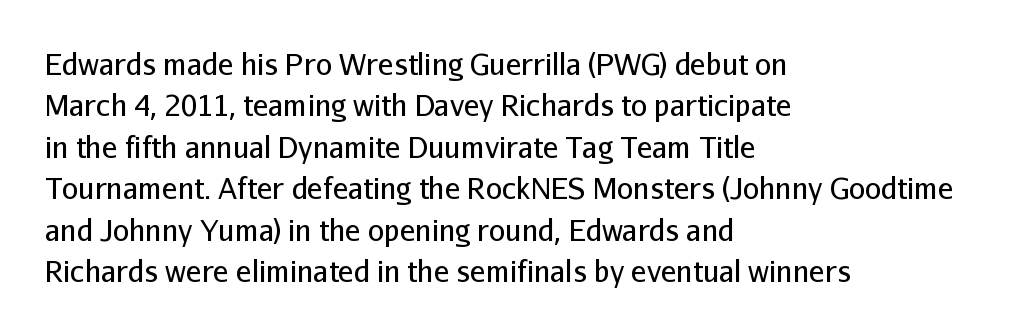
Q: Is the text bold? A: No.
Q: Is the text italic (slanted)? A: No, it is upright.
Q: Is the typeface a serif or a sans-serif typeface? A: Sans-serif.
Q: Is the text underlined? A: No.
Q: How is the paragraph aligned? A: Left-aligned.
Q: Is the spacing between letters normal or unusually wide? A: Normal.
Q: Is the spacing between lines tight, normal or loose? A: Normal.
Q: Width (condensed, normal, or wide)? A: Normal.
Q: Stroke contrast? A: Low.
Q: x-height? A: Medium.
Q: Monospaced? A: No.
